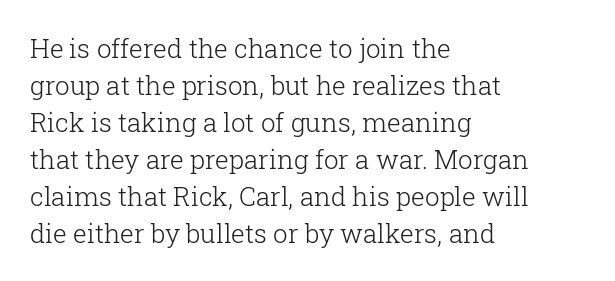
{"italic": "no", "bold": "no", "underline": "no", "align": "left", "line_spacing": "normal", "line_spacing_ratio": 1.42, "letter_spacing": "normal", "letter_spacing_em": 0.0, "glyph_px": 26}
